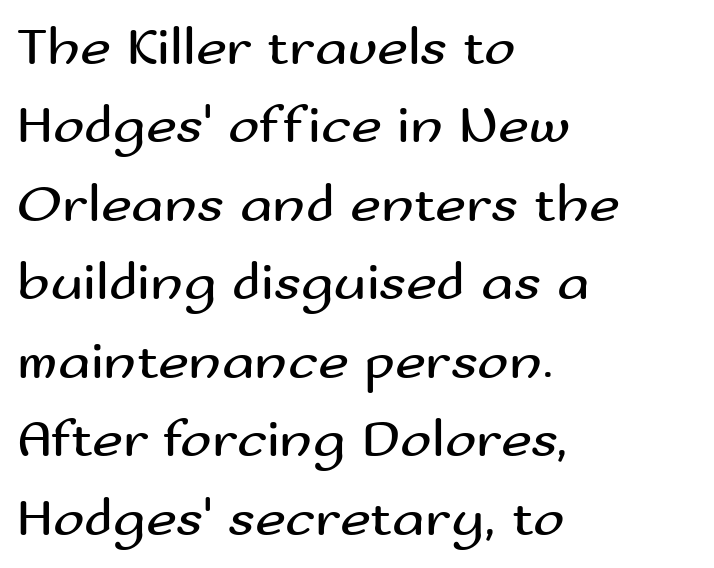
Look at the bottom of the vertical strokes: they stop flat, with no serifs. Rule under the text: the space is simply empty. The axis of the letterforms is exactly vertical. The typeface has the unassuming heft of standard copy or less. Normally led — the rows are evenly, conventionally spaced.
